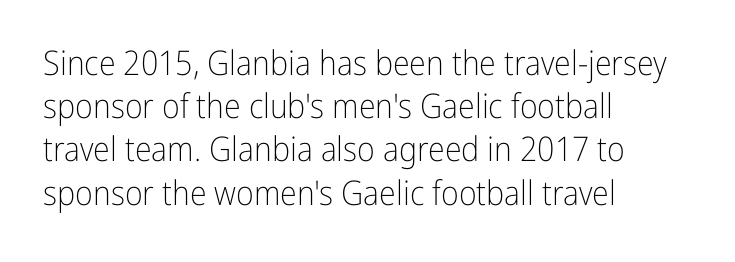
Q: Is the text bold? A: No.
Q: Is the text italic (slanted)? A: No, it is upright.
Q: Is the typeface a serif or a sans-serif typeface? A: Sans-serif.
Q: Is the text underlined? A: No.
Q: How is the paragraph aligned? A: Left-aligned.
Q: Is the spacing between letters normal or unusually wide? A: Normal.
Q: Is the spacing between lines tight, normal or loose? A: Normal.
Q: Width (condensed, normal, or wide)? A: Condensed.
Q: Stroke contrast? A: Low.
Q: x-height? A: Medium.
Q: Monospaced? A: No.
